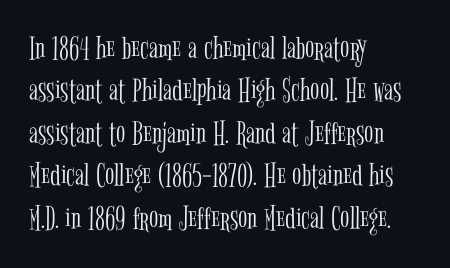
The image shows 34 px light, condensed serif type, upright; set left-aligned, normal line spacing (1.25x), normal letter spacing, not underlined; low stroke contrast and a medium x-height.
